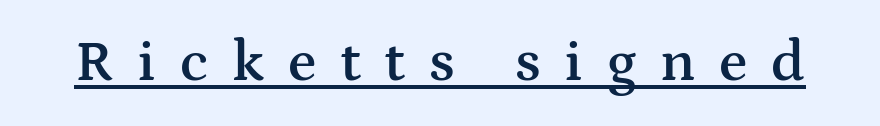
The image shows 58 px semibold, wide serif type, upright; set unusually wide letter spacing (+0.41 em), underlined; medium stroke contrast and a medium x-height.
